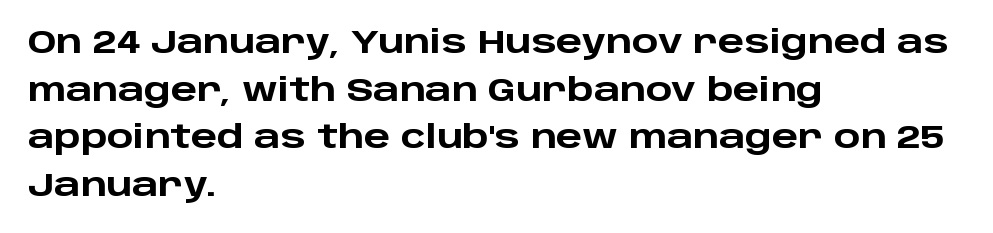
Note the varied advance widths — an 'i' is clearly narrower than an 'm'. Does the copy run flush right? No — it runs flush left. Rule under the text: the space is simply empty. How would I describe the line gaps? Plain and ordinary.
